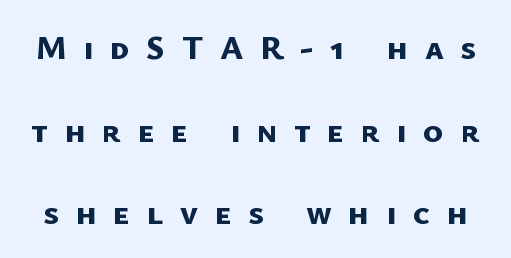
{"serif": "no", "bold": "yes", "weight": "bold", "width": "normal", "stroke_contrast": "low", "x_height": "medium", "monospaced": "no", "underline": "no", "line_spacing": "loose", "line_spacing_ratio": 2.43, "letter_spacing": "wide", "letter_spacing_em": 0.49, "glyph_px": 34}
